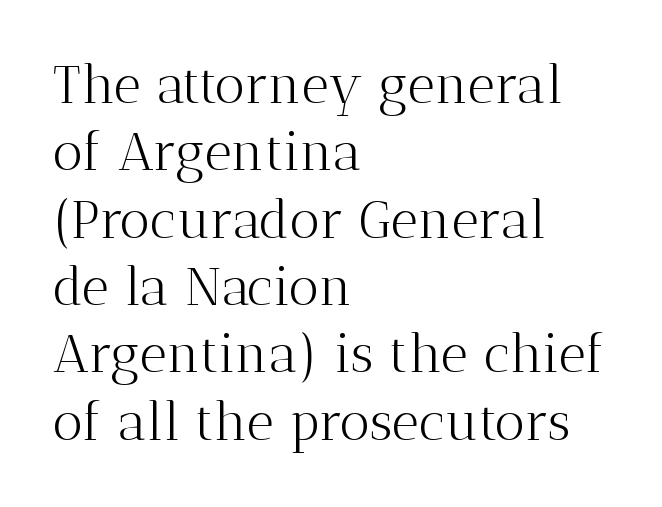
{"serif": "yes", "italic": "no", "bold": "no", "weight": "light", "width": "normal", "stroke_contrast": "medium", "x_height": "medium", "monospaced": "no", "underline": "no", "align": "left", "line_spacing": "normal", "line_spacing_ratio": 1.27, "letter_spacing": "normal", "letter_spacing_em": 0.0, "glyph_px": 53}
